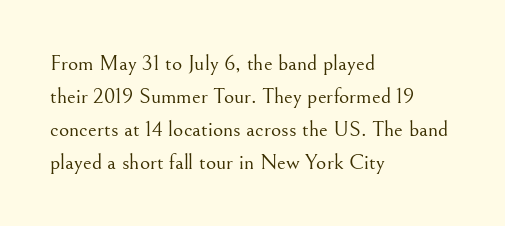
In terms of leading, this rendering sits right in the middle. Quick note: not italic, upright. Stems here are at most as thick as an everyday book face. Letter spacing: default.
